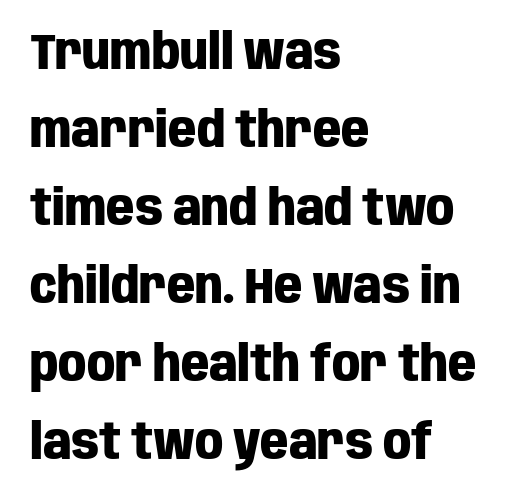
{"serif": "no", "italic": "no", "bold": "yes", "weight": "heavy", "width": "condensed", "stroke_contrast": "low", "x_height": "large", "monospaced": "no", "underline": "no", "align": "left", "line_spacing": "normal", "line_spacing_ratio": 1.59, "letter_spacing": "normal", "letter_spacing_em": 0.0, "glyph_px": 49}
